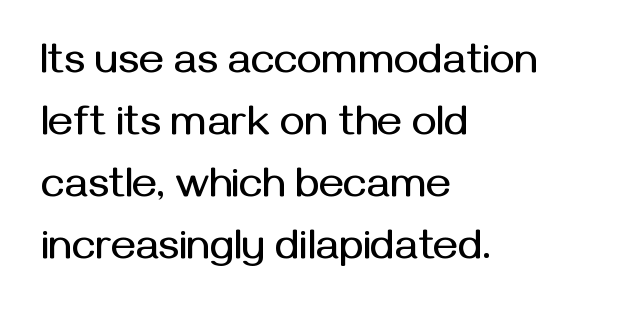
The image shows 42 px sans-serif type, upright; set left-aligned, normal line spacing (1.48x), normal letter spacing, not underlined; medium stroke contrast and a medium x-height.
